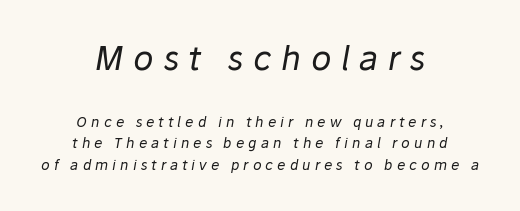
The typesetting does not lean heavy: it is not bold. Emphasis-style slanted type is in use. Spacing between characters has been opened up far beyond the box default. The line-height multiplier appears to be the usual default. Is this a fixed-width face? No — the glyphs have proportional, varying widths. You get the large type first, then a drop to smaller type.
